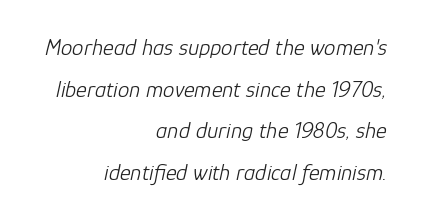
{"italic": "yes", "lean": "right", "slant_degrees": 12, "bold": "no", "underline": "no", "align": "right", "line_spacing_ratio": 1.81, "letter_spacing": "normal", "letter_spacing_em": 0.0, "glyph_px": 23}
